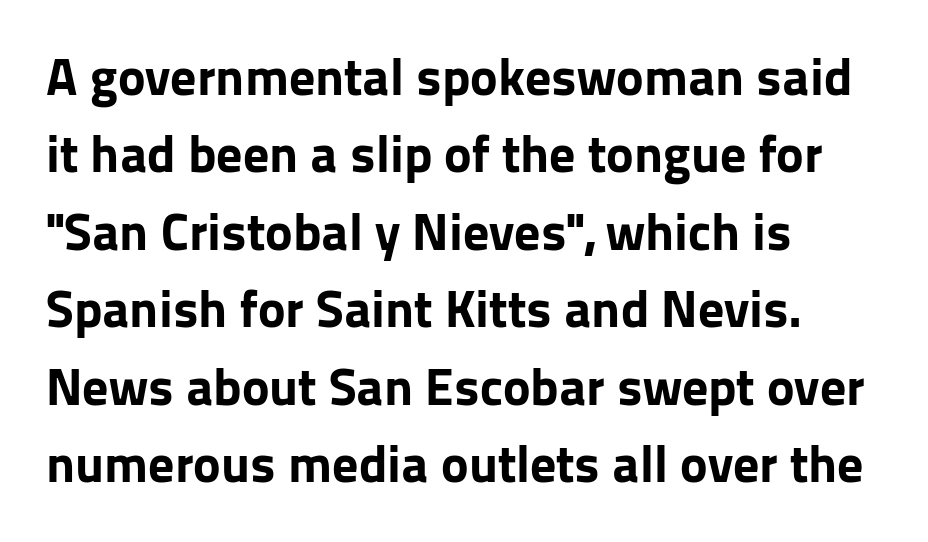
{"serif": "no", "italic": "no", "bold": "yes", "weight": "bold", "width": "normal", "stroke_contrast": "low", "x_height": "medium", "monospaced": "no", "underline": "no", "align": "left", "line_spacing": "normal", "line_spacing_ratio": 1.49, "letter_spacing": "normal", "letter_spacing_em": 0.0, "glyph_px": 52}
